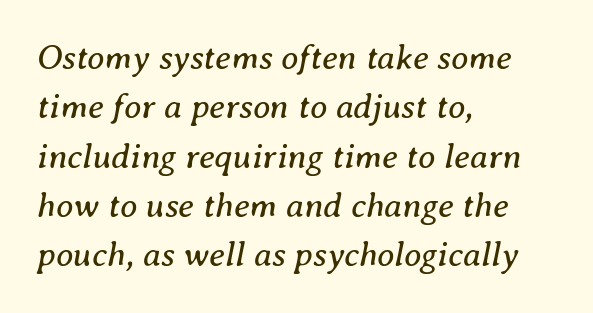
The designer left line spacing at the default. Is the type slanted? Yes — the strokes lean at a clear angle. Type without underlining. Visually the block forms a straight wall on the left and a jagged coastline on the right.
